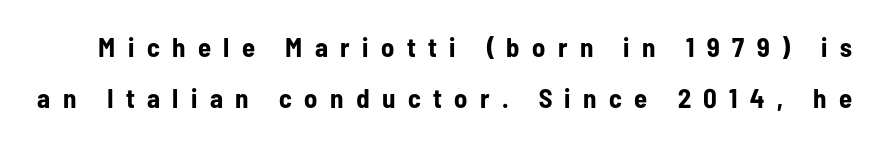
Q: Is the text bold? A: Yes.
Q: Is the text italic (slanted)? A: No, it is upright.
Q: Is the text underlined? A: No.
Q: Is the spacing between letters normal or unusually wide? A: Unusually wide.
